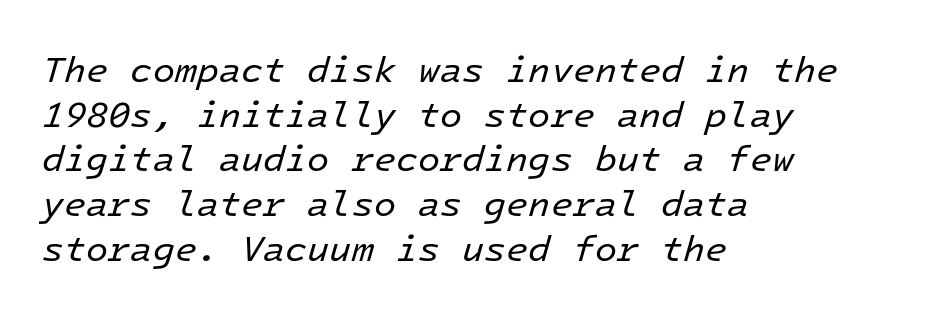
Is the block centered? No — it sits flush against the left margin. Compared with ordinary roman type, these characters are visibly tilted. Think of a typewriter: that constant character pitch is what you see here. Heft: none added — not bold. Spacing between characters is what you'd get straight out of the box.
